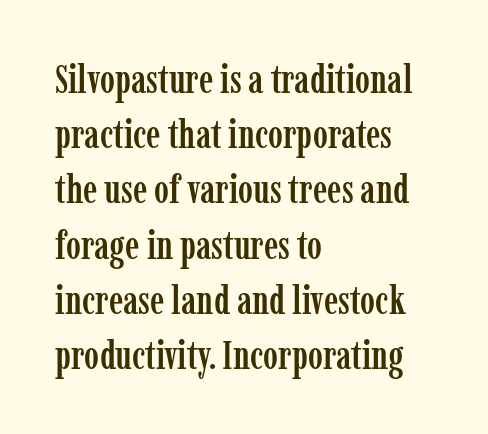
Q: Is the text italic (slanted)? A: No, it is upright.
Q: Is the typeface a serif or a sans-serif typeface? A: Serif.
Q: Is the text underlined? A: No.
Q: How is the paragraph aligned? A: Left-aligned.
Q: Is the spacing between letters normal or unusually wide? A: Normal.
Q: Is the spacing between lines tight, normal or loose? A: Normal.
Q: Width (condensed, normal, or wide)? A: Condensed.
Q: Stroke contrast? A: Low.
Q: x-height? A: Medium.
Q: Monospaced? A: No.
